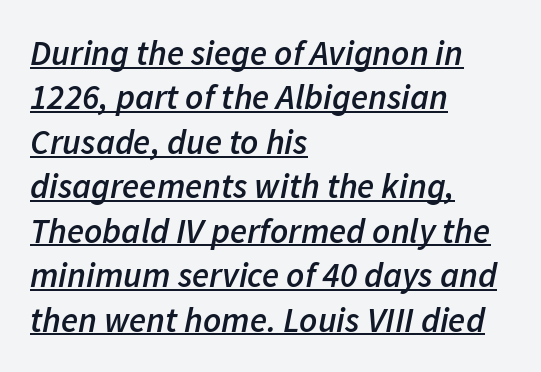
The image shows 35 px semibold type, italic (leaning right); set left-aligned, normal line spacing (1.27x), normal letter spacing, underlined; low stroke contrast and a medium x-height.
